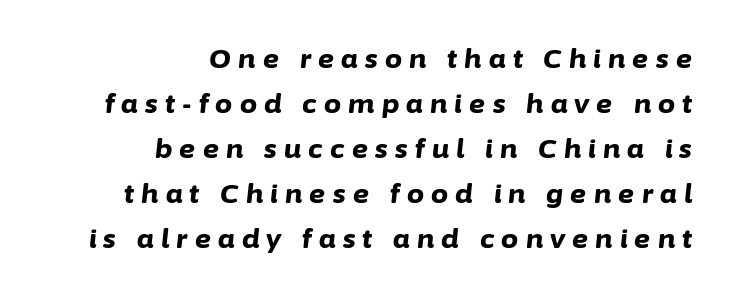
The image shows 27 px bold type, italic (leaning right); set right-aligned, normal line spacing (1.67x), unusually wide letter spacing (+0.27 em), not underlined.
